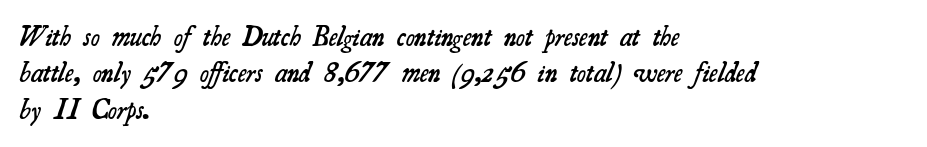
Q: Is the text bold? A: Semi-bold.
Q: Is the text underlined? A: No.
Q: How is the paragraph aligned? A: Left-aligned.
Q: Is the spacing between letters normal or unusually wide? A: Normal.
Q: Is the spacing between lines tight, normal or loose? A: Normal.
